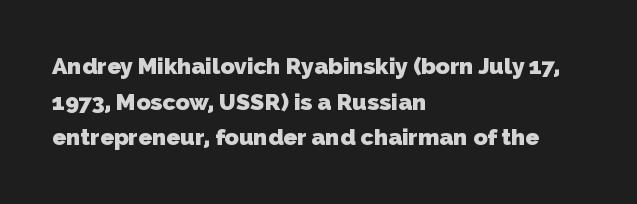
Q: Is the text bold? A: Yes.
Q: Is the text underlined? A: No.
Q: How is the paragraph aligned? A: Left-aligned.
Q: Is the spacing between letters normal or unusually wide? A: Normal.
Q: Is the spacing between lines tight, normal or loose? A: Normal.
